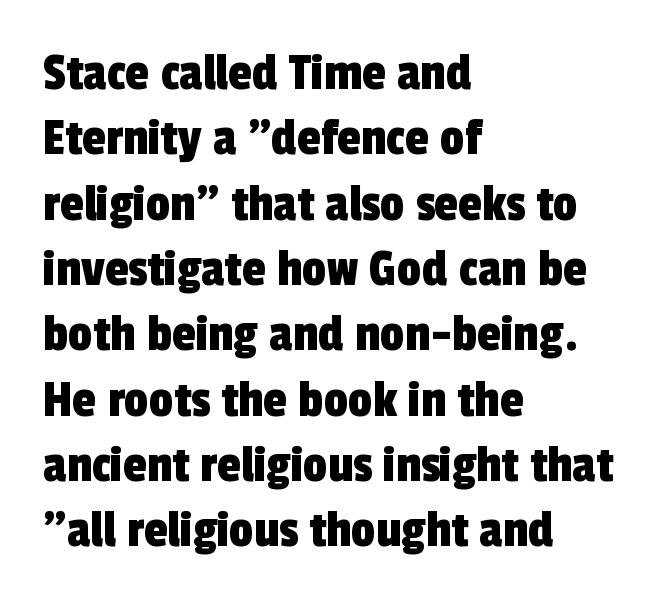
Q: Is the typeface a serif or a sans-serif typeface? A: Sans-serif.
Q: Is the text underlined? A: No.
Q: How is the paragraph aligned? A: Left-aligned.
Q: Is the spacing between letters normal or unusually wide? A: Normal.
Q: Width (condensed, normal, or wide)? A: Condensed.
Q: x-height? A: Medium.
Q: Monospaced? A: No.
